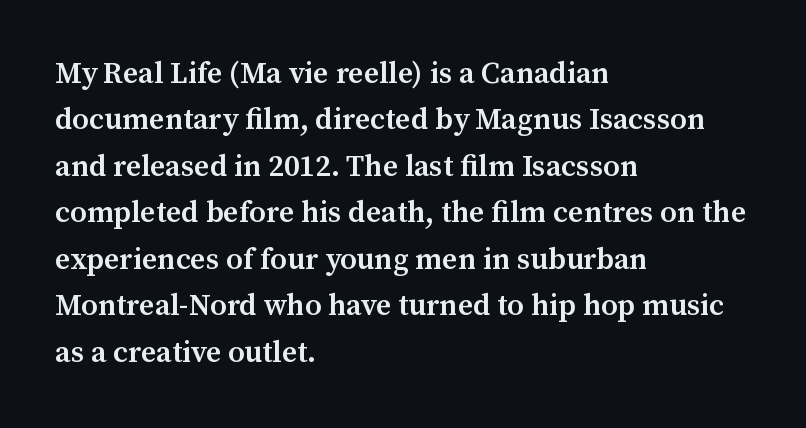
The type sits square on the baseline with zero lean. The font is running at a semibold setting, under full bold. Check the space under the baseline: it is left empty. The block of text has a typical density, with ordinary space between rows. The passage shown is typeset with a serif family.
